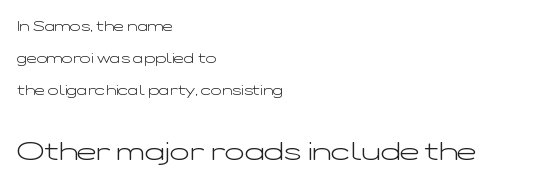
Q: Is the text bold? A: No.
Q: Is the text italic (slanted)? A: No, it is upright.
Q: Is the text underlined? A: No.
Q: How is the paragraph aligned? A: Left-aligned.
Q: Is the spacing between letters normal or unusually wide? A: Normal.
Q: Is the spacing between lines tight, normal or loose? A: Loose.
Q: Which block of text is set in a larger size, the first (top) or the second (bottom)? A: The second (bottom) one.
